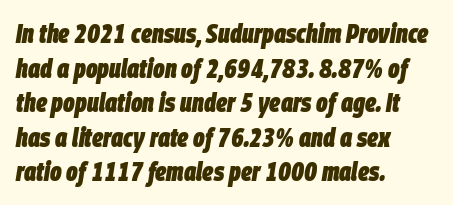
The image shows 27 px bold type, italic (leaning right); set left-aligned, normal line spacing (1.28x), normal letter spacing, not underlined.
